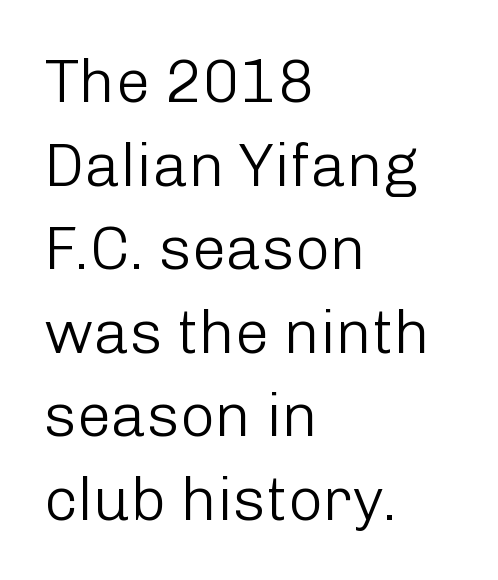
{"serif": "no", "italic": "no", "bold": "no", "weight": "light", "width": "normal", "stroke_contrast": "low", "x_height": "medium", "monospaced": "no", "underline": "no", "align": "left", "line_spacing": "normal", "line_spacing_ratio": 1.37, "letter_spacing": "normal", "letter_spacing_em": 0.0, "glyph_px": 61}
